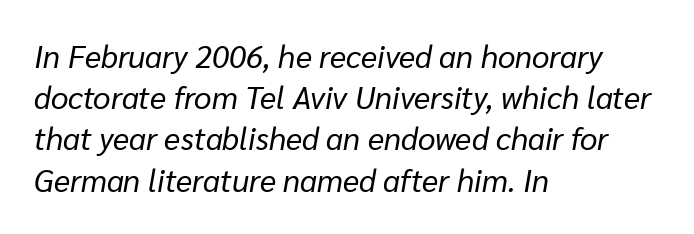
{"italic": "yes", "lean": "right", "slant_degrees": 10, "bold": "no", "weight": "regular", "width": "normal", "stroke_contrast": "low", "x_height": "medium", "monospaced": "no", "underline": "no", "align": "left", "line_spacing": "normal", "line_spacing_ratio": 1.33, "letter_spacing": "normal", "letter_spacing_em": 0.0, "glyph_px": 31}
